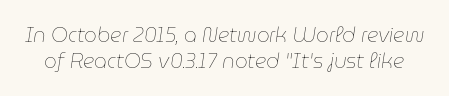
The image shows 20 px text type, italic (leaning right); set normal line spacing (1.3x), normal letter spacing, not underlined.
